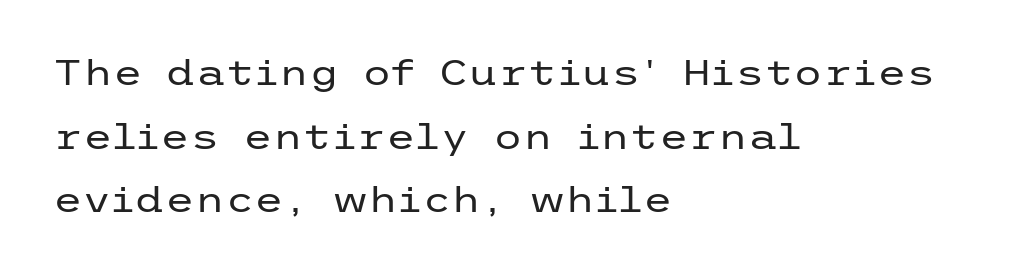
Q: Is the text bold? A: No.
Q: Is the text italic (slanted)? A: No, it is upright.
Q: Is the typeface a serif or a sans-serif typeface? A: Sans-serif.
Q: Is the text underlined? A: No.
Q: How is the paragraph aligned? A: Left-aligned.
Q: Is the spacing between letters normal or unusually wide? A: Normal.
Q: Width (condensed, normal, or wide)? A: Wide.
Q: Stroke contrast? A: Low.
Q: x-height? A: Medium.
